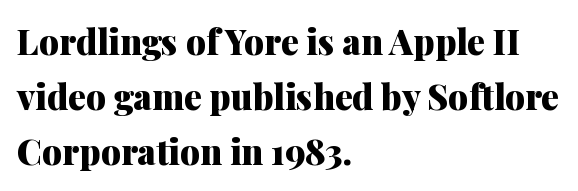
{"serif": "yes", "italic": "no", "bold": "yes", "weight": "heavy", "width": "normal", "stroke_contrast": "medium", "x_height": "medium", "monospaced": "no", "underline": "no", "align": "left", "line_spacing": "normal", "line_spacing_ratio": 1.57, "letter_spacing": "normal", "letter_spacing_em": 0.0, "glyph_px": 35}
